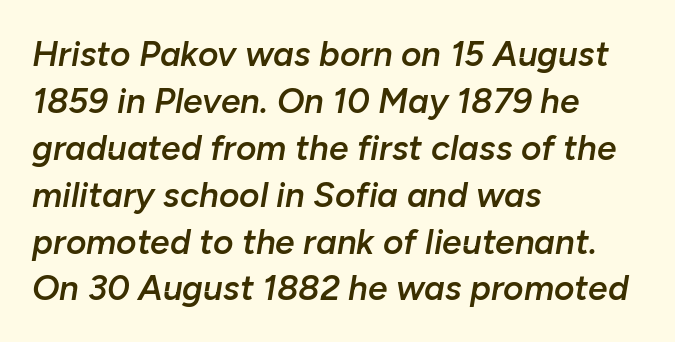
Q: Is the text bold? A: Semi-bold.
Q: Is the text italic (slanted)? A: Yes, it leans right by about 10 degrees.
Q: Is the text underlined? A: No.
Q: How is the paragraph aligned? A: Left-aligned.
Q: Is the spacing between letters normal or unusually wide? A: Normal.
Q: Is the spacing between lines tight, normal or loose? A: Normal.
Q: Width (condensed, normal, or wide)? A: Normal.
Q: Stroke contrast? A: Low.
Q: x-height? A: Medium.
Q: Monospaced? A: No.
